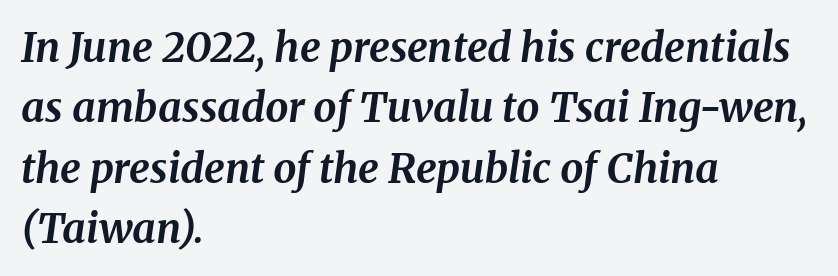
The image shows 41 px bold serif type, italic (leaning right); set left-aligned, normal line spacing (1.47x), normal letter spacing, not underlined; medium stroke contrast and a medium x-height.
